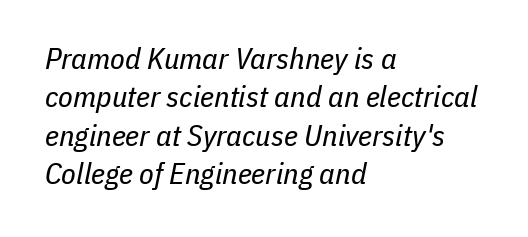
The image shows 30 px regular-weight, condensed type, italic (leaning right); set left-aligned, normal line spacing (1.28x), normal letter spacing, not underlined; low stroke contrast and a medium x-height.
